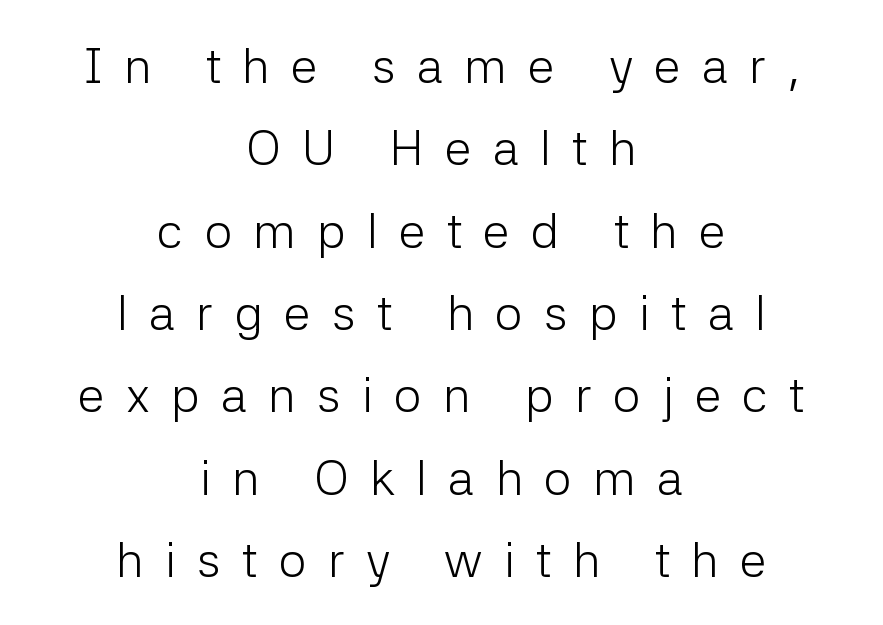
Q: Is the text bold? A: No.
Q: Is the text italic (slanted)? A: No, it is upright.
Q: Is the typeface a serif or a sans-serif typeface? A: Sans-serif.
Q: Is the text underlined? A: No.
Q: How is the paragraph aligned? A: Centered.
Q: Is the spacing between letters normal or unusually wide? A: Unusually wide.
Q: Is the spacing between lines tight, normal or loose? A: Normal.
Q: Width (condensed, normal, or wide)? A: Normal.
Q: Stroke contrast? A: Low.
Q: x-height? A: Medium.
Q: Monospaced? A: No.
